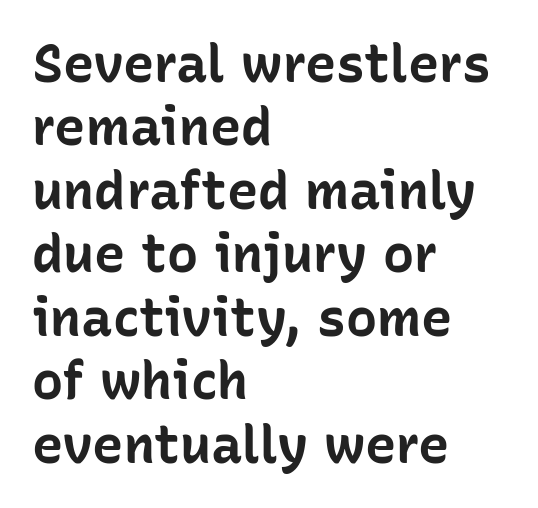
Q: Is the text bold? A: Yes.
Q: Is the text italic (slanted)? A: No, it is upright.
Q: Is the typeface a serif or a sans-serif typeface? A: Sans-serif.
Q: Is the text underlined? A: No.
Q: How is the paragraph aligned? A: Left-aligned.
Q: Is the spacing between letters normal or unusually wide? A: Normal.
Q: Width (condensed, normal, or wide)? A: Normal.
Q: Stroke contrast? A: Low.
Q: x-height? A: Medium.
Q: Monospaced? A: No.
